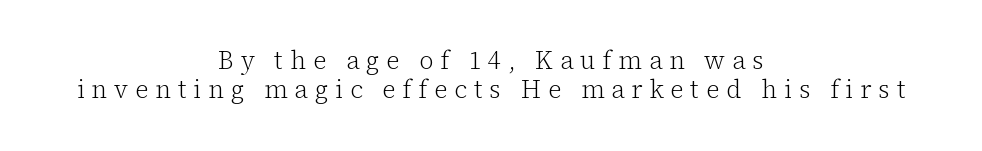
Q: Is the text bold? A: No.
Q: Is the text italic (slanted)? A: No, it is upright.
Q: Is the text underlined? A: No.
Q: How is the paragraph aligned? A: Centered.
Q: Is the spacing between letters normal or unusually wide? A: Unusually wide.
